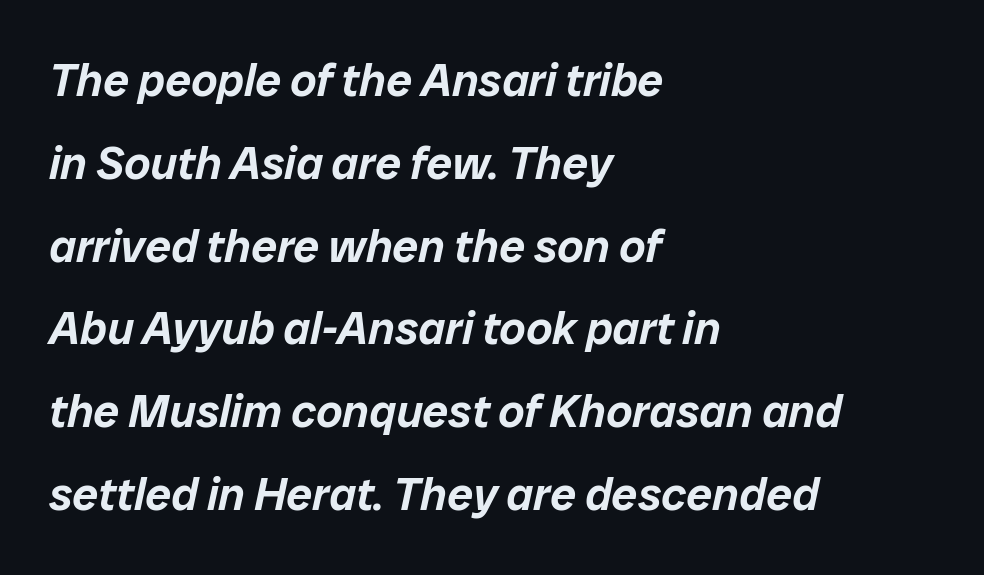
The image shows 46 px text type, italic (leaning right); set left-aligned, line spacing 1.8x, normal letter spacing, not underlined; low stroke contrast and a medium x-height.
